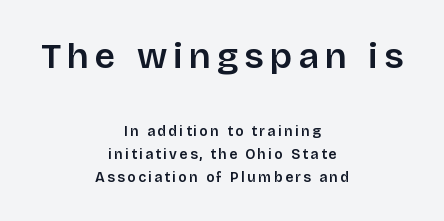
{"serif": "no", "italic": "no", "width": "normal", "stroke_contrast": "low", "x_height": "large", "monospaced": "no", "underline": "no", "align": "center", "line_spacing": "normal", "line_spacing_ratio": 1.65, "larger_block": "first", "size_ratio": 2.57, "glyph_px": 36}
